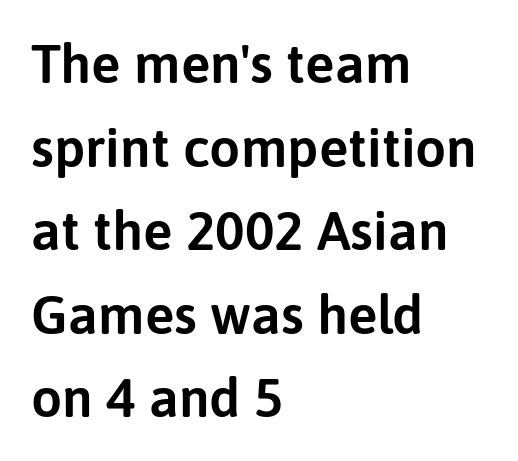
The passage shown is typeset with a sans-serif family. Typeset ragged right — the left edge is the straight one. The face used here is proportionally spaced, like ordinary book or web type. Italic? Not at all — the glyphs are vertical. Honestly, the letter spacing is just normal — you wouldn't notice it. The designer left line spacing at the default.
